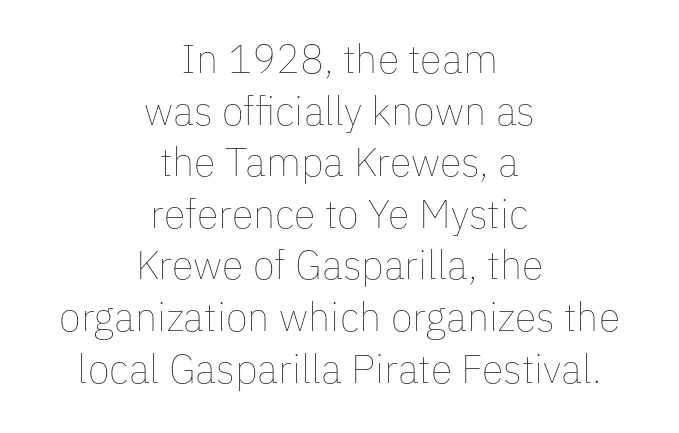
The image shows 40 px thin type, upright; set centered, normal line spacing (1.29x), normal letter spacing, not underlined; low stroke contrast and a medium x-height.
